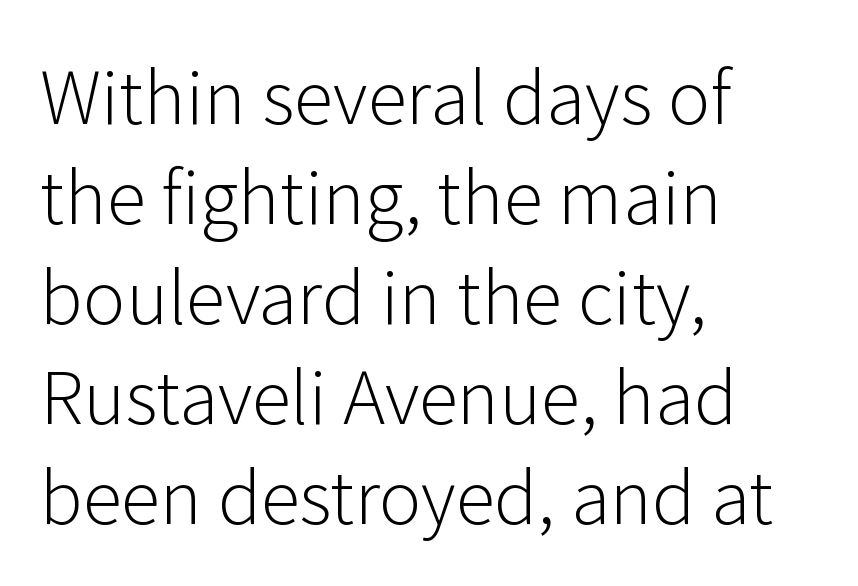
Each letter keeps its own natural width here, so spacing adapts to shape. Compared with a centered layout, this one pins lines to the left instead. Is there much room between lines? A standard amount, neither cramped nor airy. The face looks like a standard text weight, possibly lighter. Caption: standard tracking, unaltered. You can tell from the bare stems that sans-serif type was used.
